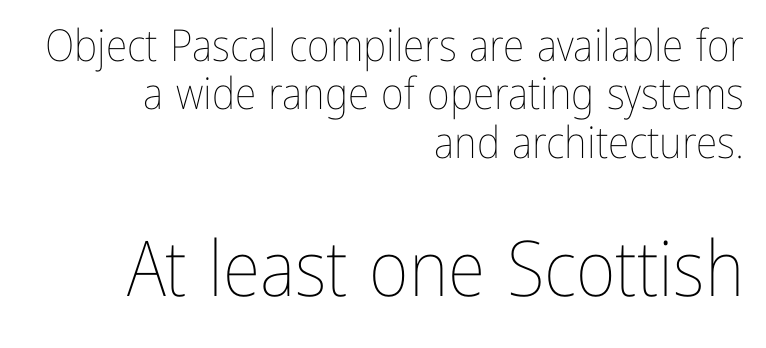
Q: Is the text bold? A: No.
Q: Is the text italic (slanted)? A: No, it is upright.
Q: Is the text underlined? A: No.
Q: How is the paragraph aligned? A: Right-aligned.
Q: Is the spacing between letters normal or unusually wide? A: Normal.
Q: Is the spacing between lines tight, normal or loose? A: Tight.
Q: Which block of text is set in a larger size, the first (top) or the second (bottom)? A: The second (bottom) one.
Q: Width (condensed, normal, or wide)? A: Condensed.
Q: Stroke contrast? A: Low.
Q: x-height? A: Medium.
Q: Monospaced? A: No.
